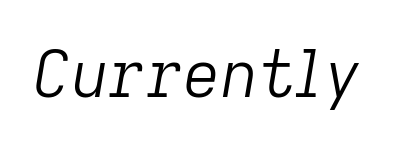
The image shows 65 px light type, italic (leaning right); set normal letter spacing, not underlined; low stroke contrast and a medium x-height.
